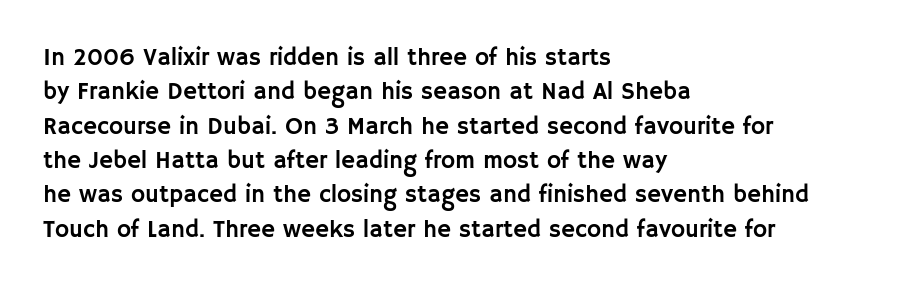
The image shows 24 px text type, upright; set left-aligned, normal line spacing (1.43x), normal letter spacing, not underlined.
